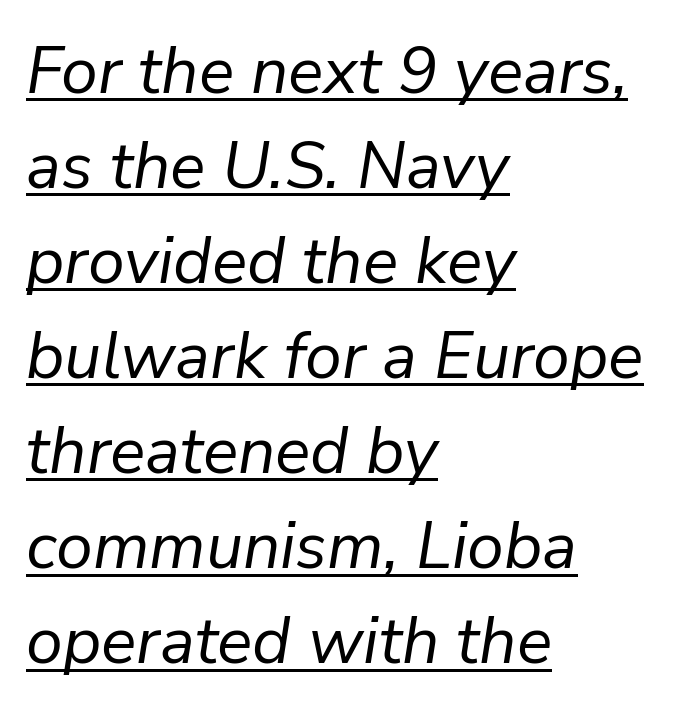
Q: Is the text bold? A: No.
Q: Is the text italic (slanted)? A: Yes, it leans right by about 9 degrees.
Q: Is the text underlined? A: Yes.
Q: How is the paragraph aligned? A: Left-aligned.
Q: Is the spacing between letters normal or unusually wide? A: Normal.
Q: Is the spacing between lines tight, normal or loose? A: Normal.
Q: Width (condensed, normal, or wide)? A: Normal.
Q: Stroke contrast? A: Low.
Q: x-height? A: Medium.
Q: Monospaced? A: No.
